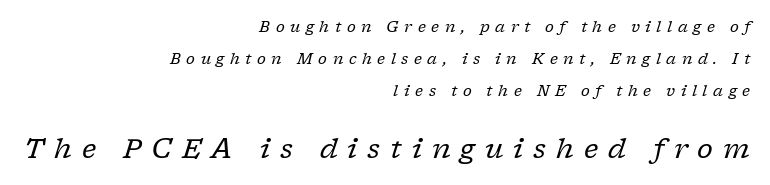
{"italic": "yes", "lean": "right", "slant_degrees": 17, "bold": "no", "underline": "no", "align": "right", "line_spacing": "loose", "line_spacing_ratio": 2.12, "letter_spacing": "wide", "letter_spacing_em": 0.37, "larger_block": "second", "size_ratio": 1.8, "glyph_px": 27}
